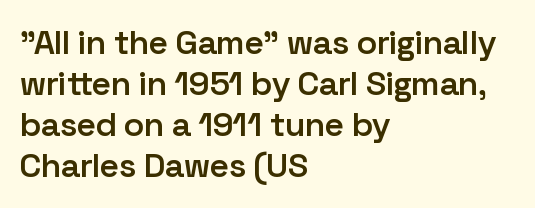
The image shows 34 px semibold sans-serif type, upright; set left-aligned, line spacing 1.21x, normal letter spacing, not underlined; low stroke contrast and a medium x-height.
